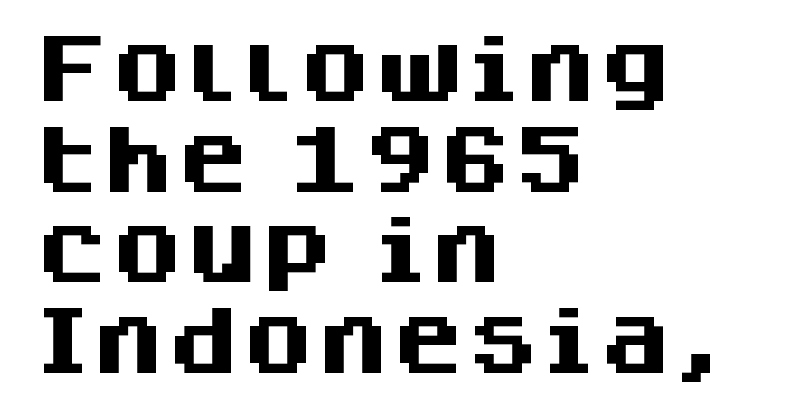
The image shows 75 px heavy sans-serif type, upright; set left-aligned, line spacing 1.21x, normal letter spacing, not underlined; medium stroke contrast and a large x-height.
